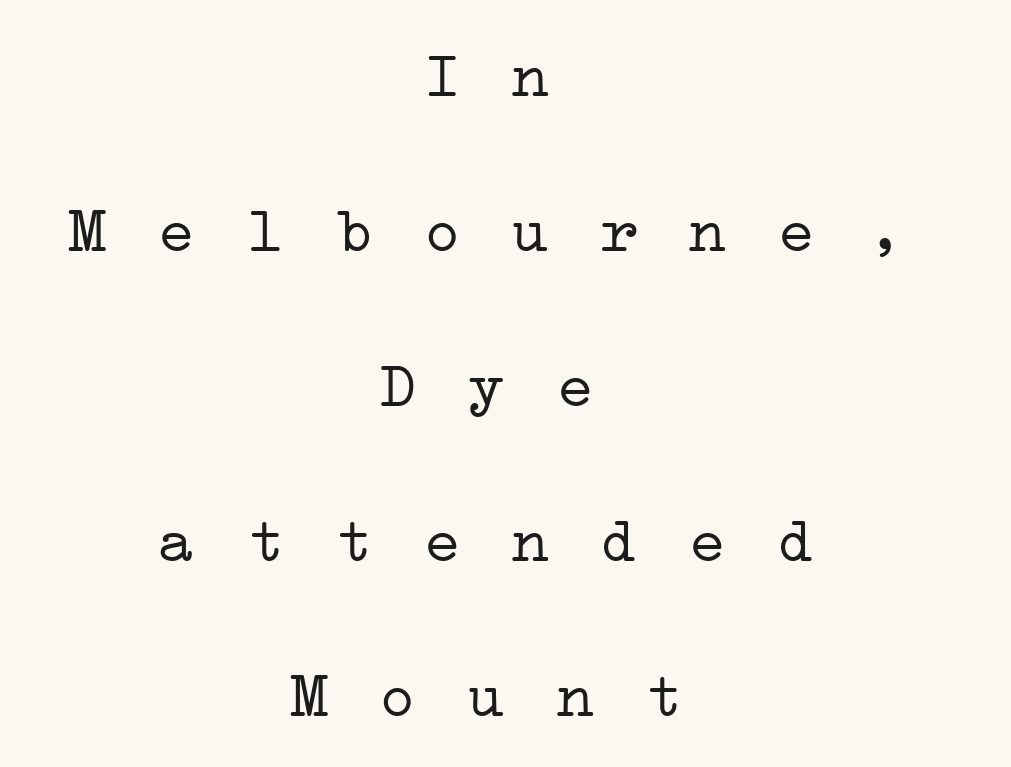
The image shows 64 px light, wide serif type, monospaced; set centered, loose line spacing (2.42x), not underlined; low stroke contrast and a medium x-height.
